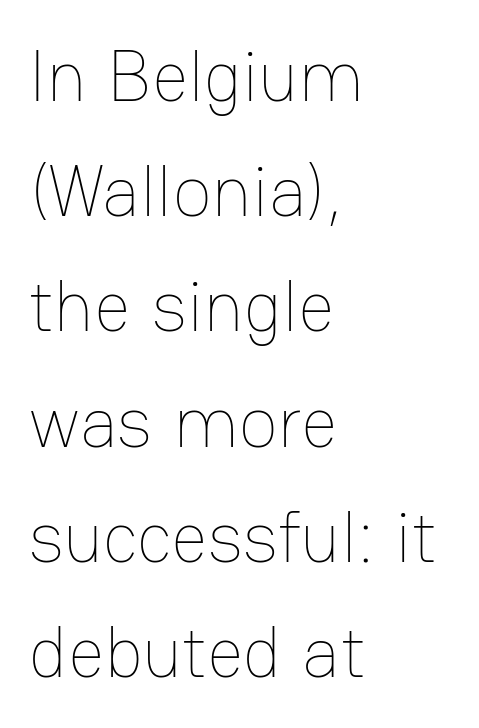
Q: Is the text bold? A: No.
Q: Is the text italic (slanted)? A: No, it is upright.
Q: Is the text underlined? A: No.
Q: How is the paragraph aligned? A: Left-aligned.
Q: Is the spacing between letters normal or unusually wide? A: Normal.
Q: Is the spacing between lines tight, normal or loose? A: Normal.
Q: Width (condensed, normal, or wide)? A: Normal.
Q: Stroke contrast? A: Low.
Q: x-height? A: Medium.
Q: Monospaced? A: No.
